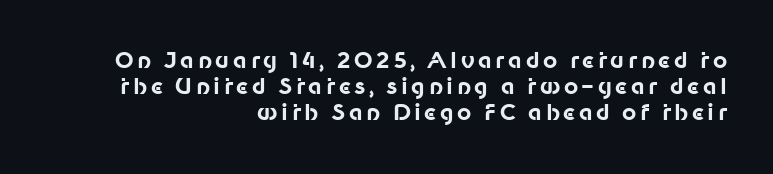
{"italic": "no", "bold": "yes", "underline": "no", "align": "right", "line_spacing_ratio": 1.19, "glyph_px": 22}
